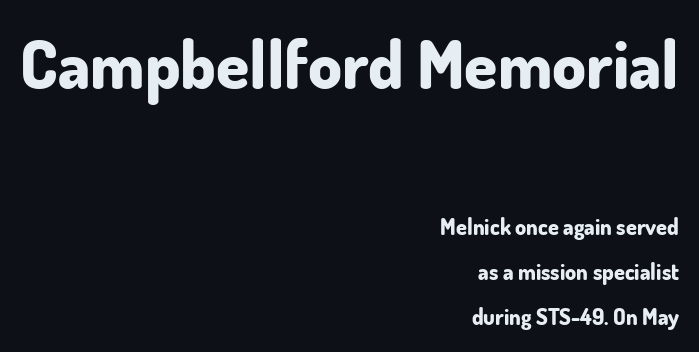
{"serif": "no", "italic": "no", "bold": "yes", "weight": "bold", "width": "normal", "stroke_contrast": "low", "x_height": "small", "monospaced": "no", "underline": "no", "align": "right", "line_spacing": "loose", "line_spacing_ratio": 2.06, "letter_spacing": "normal", "letter_spacing_em": 0.0, "larger_block": "first", "size_ratio": 3.05, "glyph_px": 67}
